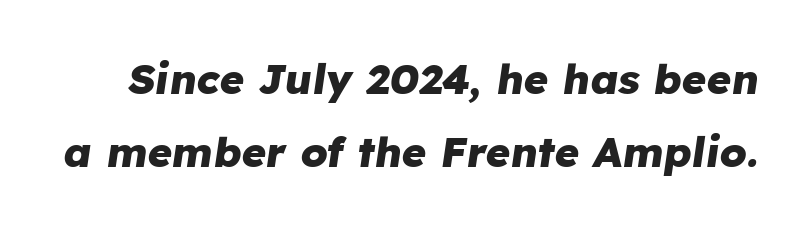
The image shows 42 px heavy type, italic (leaning right); set line spacing 1.75x, normal letter spacing, not underlined; low stroke contrast and a medium x-height.
